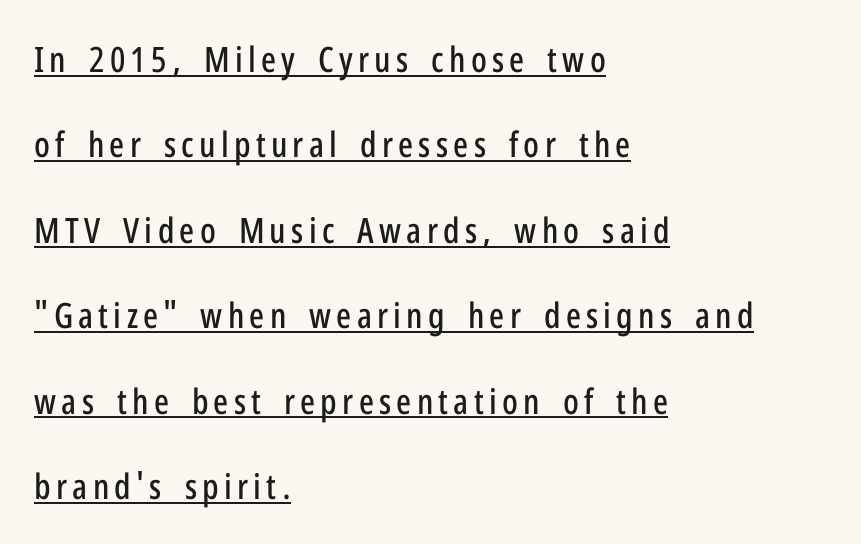
Q: Is the text italic (slanted)? A: No, it is upright.
Q: Is the typeface a serif or a sans-serif typeface? A: Sans-serif.
Q: Is the text underlined? A: Yes.
Q: How is the paragraph aligned? A: Left-aligned.
Q: Is the spacing between lines tight, normal or loose? A: Loose.
Q: Width (condensed, normal, or wide)? A: Condensed.
Q: Stroke contrast? A: Low.
Q: x-height? A: Medium.
Q: Monospaced? A: No.
